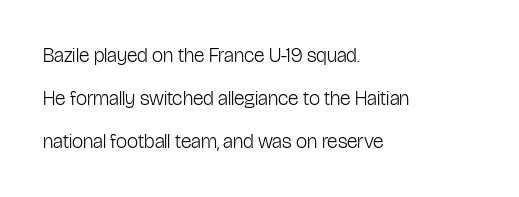
The image shows 20 px text type, upright; set left-aligned, loose line spacing (2.14x), normal letter spacing, not underlined.
